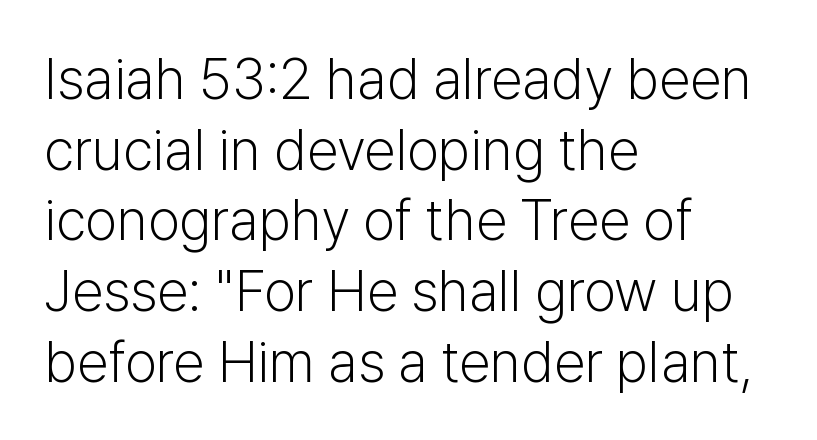
The image shows 57 px light sans-serif type, upright; set left-aligned, line spacing 1.24x, normal letter spacing, not underlined; low stroke contrast and a medium x-height.
